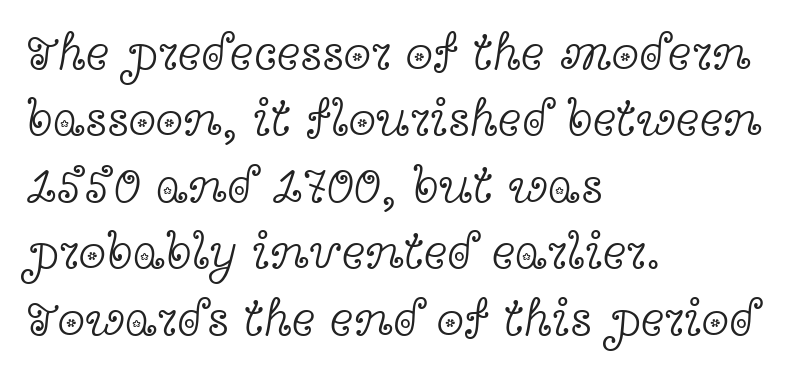
Q: Is the text bold? A: No.
Q: Is the text italic (slanted)? A: No, it is upright.
Q: Is the typeface a serif or a sans-serif typeface? A: Serif.
Q: Is the text underlined? A: No.
Q: How is the paragraph aligned? A: Left-aligned.
Q: Is the spacing between letters normal or unusually wide? A: Normal.
Q: Is the spacing between lines tight, normal or loose? A: Normal.
Q: Width (condensed, normal, or wide)? A: Wide.
Q: x-height? A: Medium.
Q: Monospaced? A: No.
